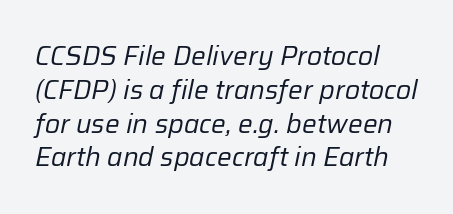
Q: Is the text bold? A: No.
Q: Is the text italic (slanted)? A: Yes, it leans right by about 12 degrees.
Q: Is the text underlined? A: No.
Q: Is the spacing between letters normal or unusually wide? A: Normal.
Q: Is the spacing between lines tight, normal or loose? A: Normal.
